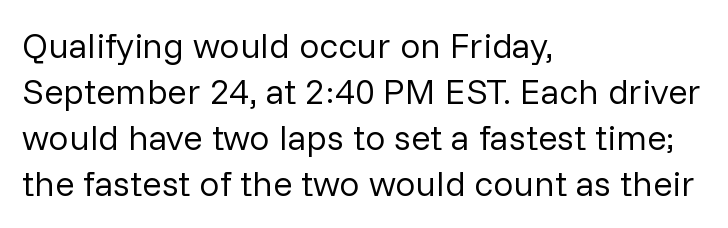
The image shows 36 px regular-weight sans-serif type, upright; set left-aligned, normal line spacing (1.28x), normal letter spacing, not underlined; low stroke contrast and a medium x-height.
